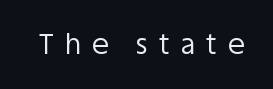
Q: Is the text bold? A: No.
Q: Is the text italic (slanted)? A: No, it is upright.
Q: Is the typeface a serif or a sans-serif typeface? A: Sans-serif.
Q: Is the text underlined? A: No.
Q: Is the spacing between letters normal or unusually wide? A: Unusually wide.
Q: Width (condensed, normal, or wide)? A: Normal.
Q: Stroke contrast? A: Low.
Q: x-height? A: Large.
Q: Monospaced? A: No.
